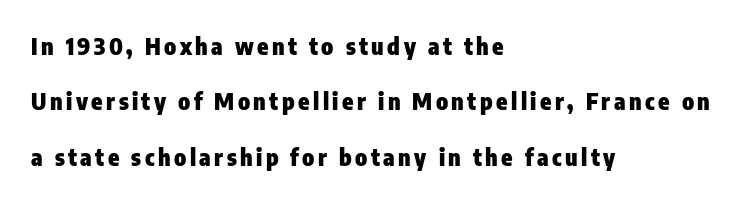
Q: Is the text bold? A: Yes.
Q: Is the text italic (slanted)? A: No, it is upright.
Q: Is the text underlined? A: No.
Q: How is the paragraph aligned? A: Left-aligned.
Q: Is the spacing between lines tight, normal or loose? A: Loose.
